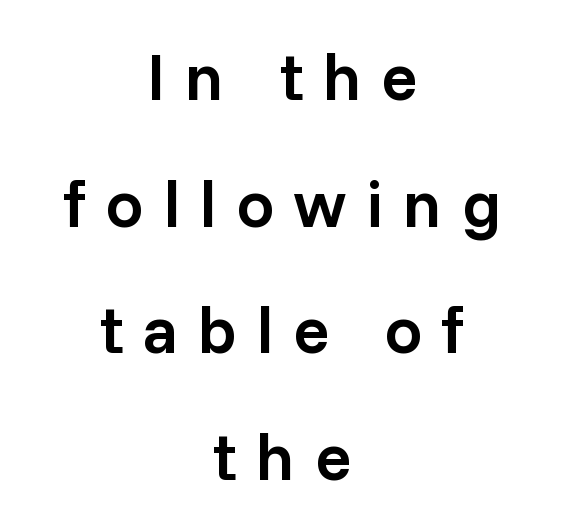
The image shows 67 px semibold sans-serif type, upright; set centered, line spacing 1.89x, unusually wide letter spacing (+0.29 em), not underlined; low stroke contrast and a medium x-height.
